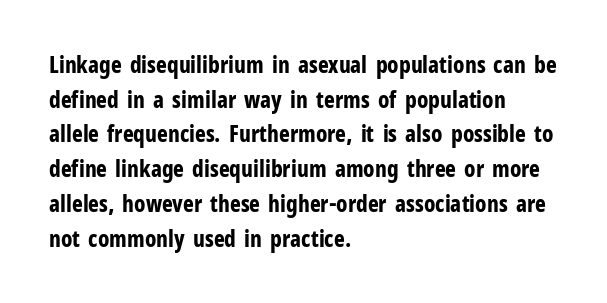
Q: Is the text bold? A: Yes.
Q: Is the text italic (slanted)? A: No, it is upright.
Q: Is the text underlined? A: No.
Q: How is the paragraph aligned? A: Left-aligned.
Q: Is the spacing between letters normal or unusually wide? A: Normal.
Q: Is the spacing between lines tight, normal or loose? A: Normal.
